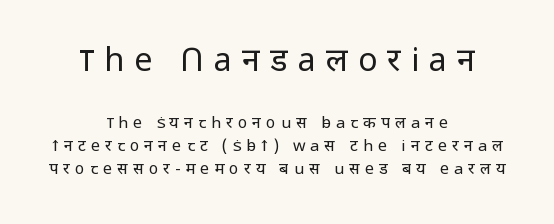
Letterform terminals end flat and unadorned throughout the passage. Reading down the block, each line starts at a different indent, mirrored at its end. The designer left line spacing at the default. The weight tops out at a normal text grade.
